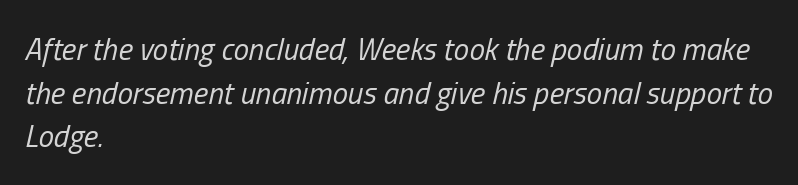
The rows are spaced the way most documents space them. There's an unmistakable incline to the writing here. The characters are drawn with everyday or finer stroke widths. In CSS terms this would be text-align: left. Underlining? Definitely not there.
